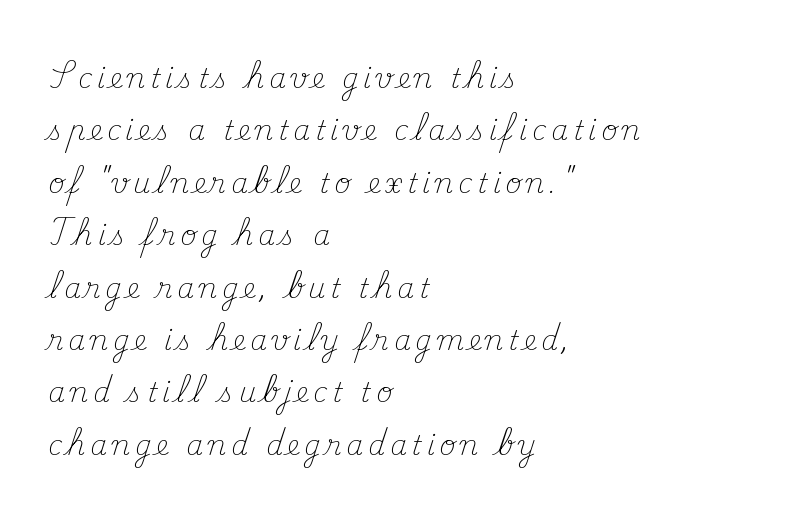
The image shows 27 px text type; set left-aligned, loose line spacing (1.94x), not underlined.
